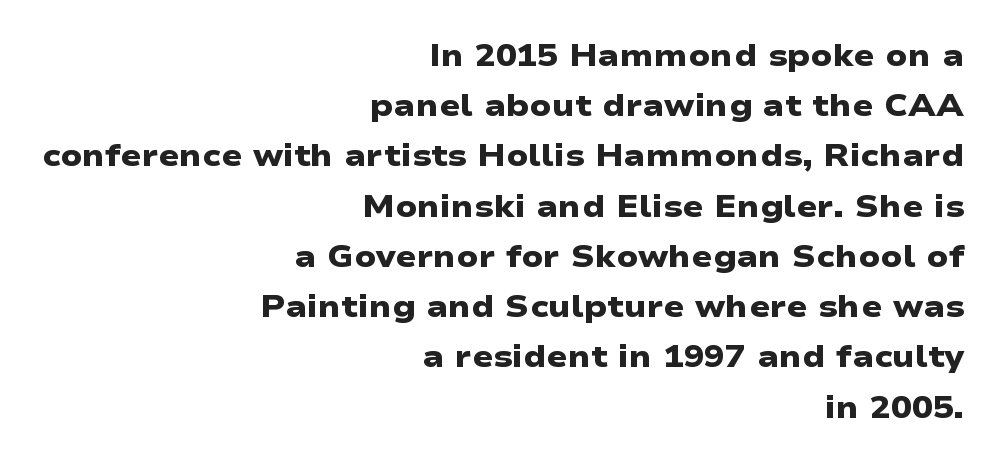
The letterforms sit shoulder to shoulder at normal distance. These lines are rendered in a variable-pitch font. The face used here is a sans, in the tradition of grotesques and geometrics. Caption: multi-line text, flush right, ragged left. The area under the type is left untouched. The vertical gap from one line to the next is medium.
